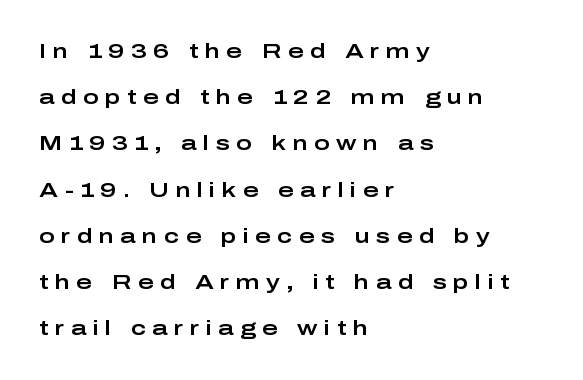
{"italic": "no", "underline": "no", "align": "left", "line_spacing": "loose", "line_spacing_ratio": 2.2, "letter_spacing": "wide", "letter_spacing_em": 0.31, "glyph_px": 21}
